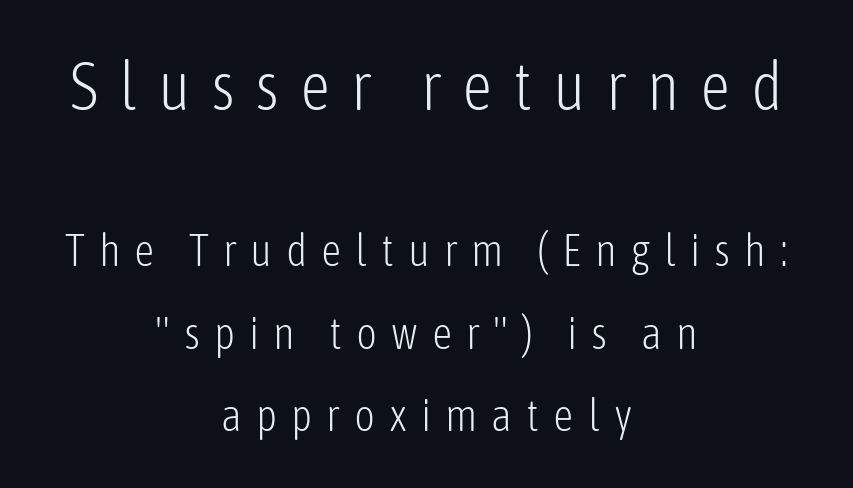
Q: Is the text bold? A: No.
Q: Is the text italic (slanted)? A: No, it is upright.
Q: Is the typeface a serif or a sans-serif typeface? A: Sans-serif.
Q: Is the text underlined? A: No.
Q: How is the paragraph aligned? A: Centered.
Q: Is the spacing between letters normal or unusually wide? A: Unusually wide.
Q: Which block of text is set in a larger size, the first (top) or the second (bottom)? A: The first (top) one.
Q: Width (condensed, normal, or wide)? A: Condensed.
Q: Stroke contrast? A: Low.
Q: x-height? A: Medium.
Q: Monospaced? A: No.
